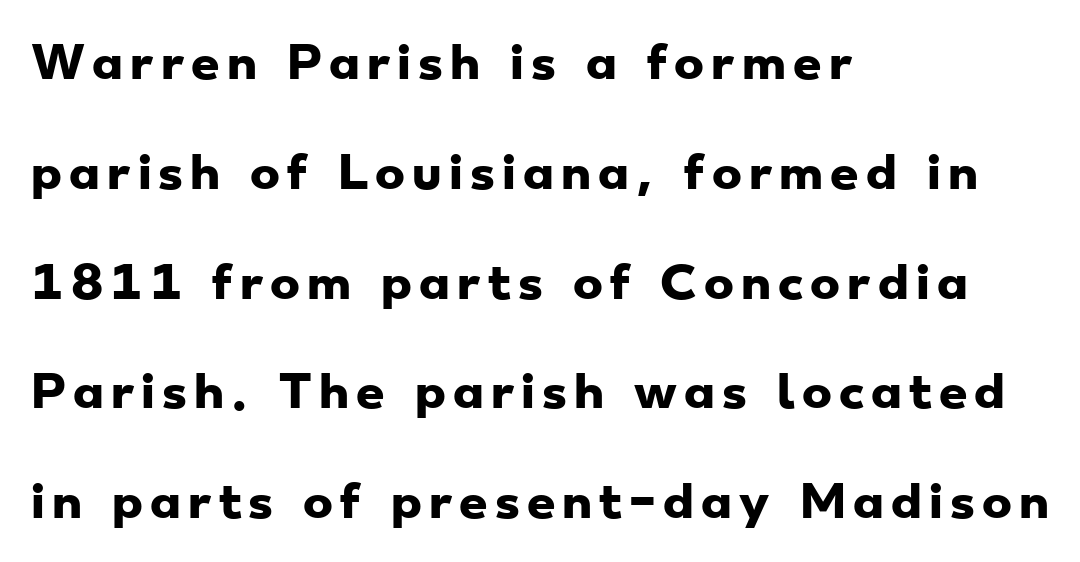
{"serif": "no", "bold": "yes", "weight": "heavy", "width": "wide", "stroke_contrast": "low", "x_height": "small", "monospaced": "no", "underline": "no", "align": "left", "line_spacing": "loose", "line_spacing_ratio": 2.44, "glyph_px": 45}
